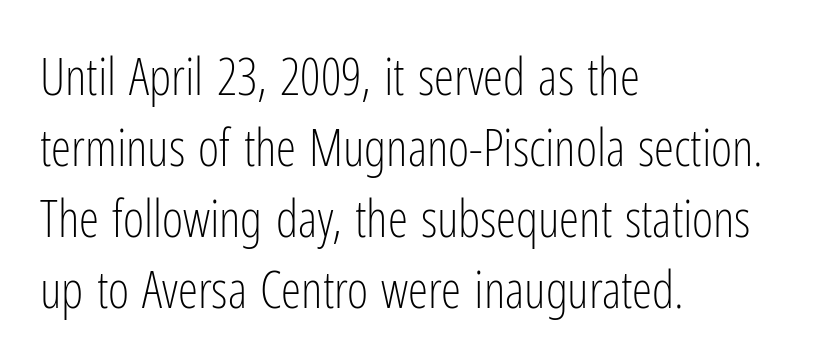
Line spacing here is normal. The string is rendered with underlining switched off. Is this a sans? Yes — the strokes have no serifs. The line texture is even and compact thanks to regular tracking. A student would call this left alignment; a typographer would say flush left, rag right.
